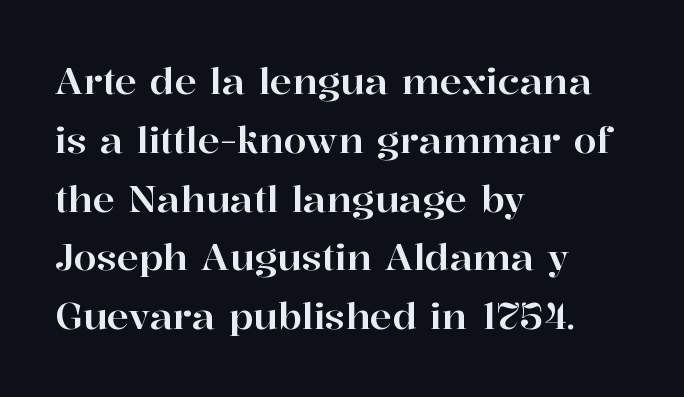
Character widths vary here, with narrow letters taking less room than wide ones. Words float on clear page, feet unadorned. The designer left line spacing at the default. Characters follow at the spacing the type designer built in. Line beginnings align vertically; line endings do not.
